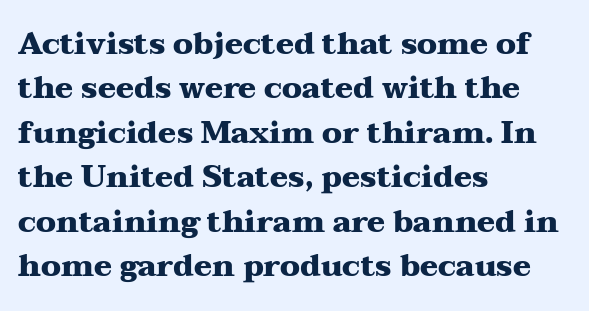
Q: Is the text bold? A: Yes.
Q: Is the text italic (slanted)? A: No, it is upright.
Q: Is the typeface a serif or a sans-serif typeface? A: Serif.
Q: Is the text underlined? A: No.
Q: How is the paragraph aligned? A: Left-aligned.
Q: Is the spacing between letters normal or unusually wide? A: Normal.
Q: Is the spacing between lines tight, normal or loose? A: Normal.
Q: Width (condensed, normal, or wide)? A: Wide.
Q: Stroke contrast? A: Medium.
Q: x-height? A: Medium.
Q: Monospaced? A: No.
